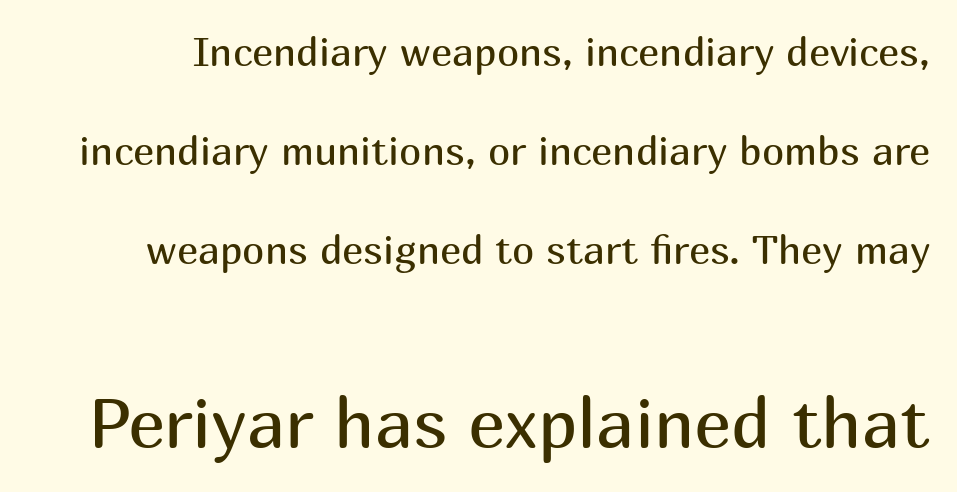
{"serif": "no", "italic": "no", "bold": "no", "weight": "regular", "width": "normal", "stroke_contrast": "medium", "x_height": "medium", "monospaced": "no", "underline": "no", "line_spacing": "loose", "line_spacing_ratio": 2.47, "letter_spacing": "normal", "letter_spacing_em": 0.0, "larger_block": "second", "size_ratio": 1.75, "glyph_px": 70}
